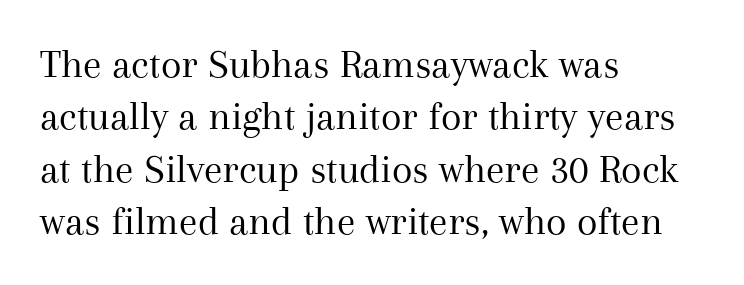
The image shows 42 px regular-weight serif type, upright; set left-aligned, normal line spacing (1.25x), normal letter spacing, not underlined; medium stroke contrast and a medium x-height.
